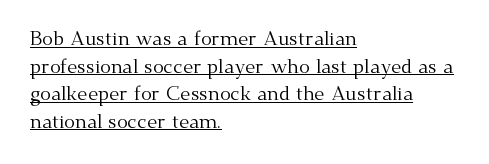
Nope, not italic — everything's standing straight. The strokes carry an ordinary text weight at most. In CSS terms this would be text-align: left. The letters sit at their default tracking, neither squeezed nor spread.
